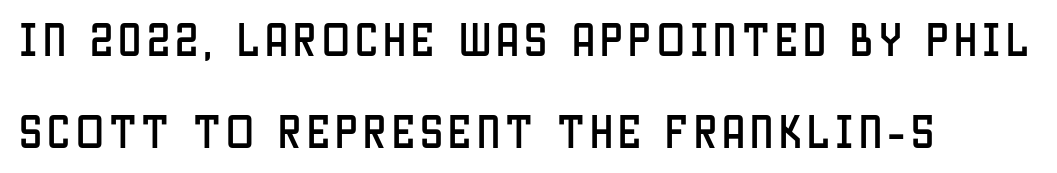
Q: Is the text italic (slanted)? A: No, it is upright.
Q: Is the typeface a serif or a sans-serif typeface? A: Sans-serif.
Q: Is the text underlined? A: No.
Q: How is the paragraph aligned? A: Left-aligned.
Q: Is the spacing between lines tight, normal or loose? A: Loose.
Q: Width (condensed, normal, or wide)? A: Condensed.
Q: Stroke contrast? A: Low.
Q: x-height? A: Large.
Q: Monospaced? A: No.
